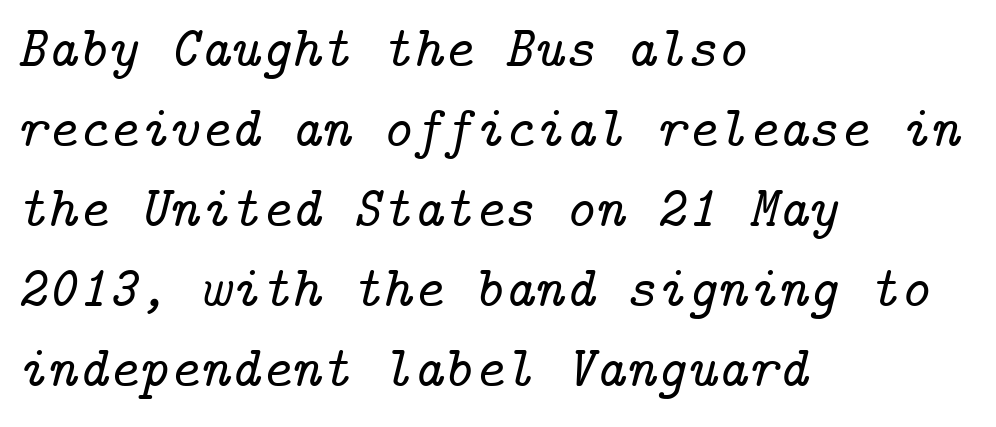
Q: Is the text italic (slanted)? A: Yes, it leans right by about 14 degrees.
Q: Is the typeface a serif or a sans-serif typeface? A: Serif.
Q: Is the text underlined? A: No.
Q: How is the paragraph aligned? A: Left-aligned.
Q: Is the spacing between letters normal or unusually wide? A: Normal.
Q: Is the spacing between lines tight, normal or loose? A: Normal.
Q: Width (condensed, normal, or wide)? A: Normal.
Q: Stroke contrast? A: Low.
Q: x-height? A: Medium.
